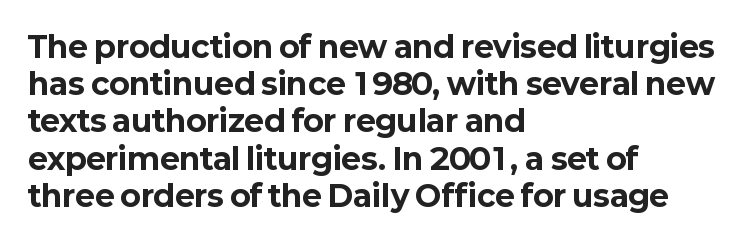
Q: Is the text bold? A: Yes.
Q: Is the text italic (slanted)? A: No, it is upright.
Q: Is the typeface a serif or a sans-serif typeface? A: Sans-serif.
Q: Is the text underlined? A: No.
Q: How is the paragraph aligned? A: Left-aligned.
Q: Is the spacing between letters normal or unusually wide? A: Normal.
Q: Width (condensed, normal, or wide)? A: Normal.
Q: Stroke contrast? A: Low.
Q: x-height? A: Medium.
Q: Monospaced? A: No.
